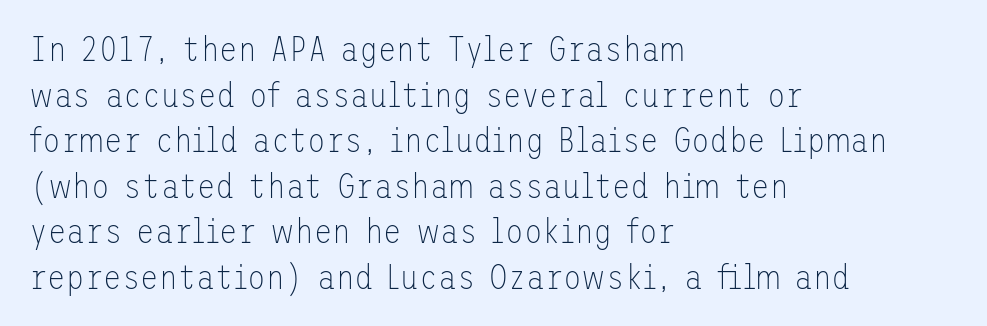
Rows of type keep a routine distance in the vertical direction. The characters are drawn with everyday or finer stroke widths. Honestly, the letter spacing is just normal — you wouldn't notice it. Each line starts at the same left margin while the right side varies. Quick note: not italic, upright.
